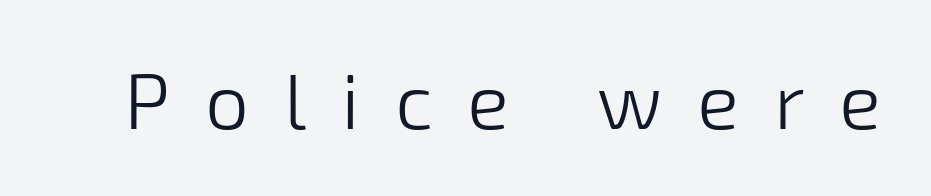
The image shows 78 px light sans-serif type; set unusually wide letter spacing (+0.45 em), not underlined; low stroke contrast and a medium x-height.
